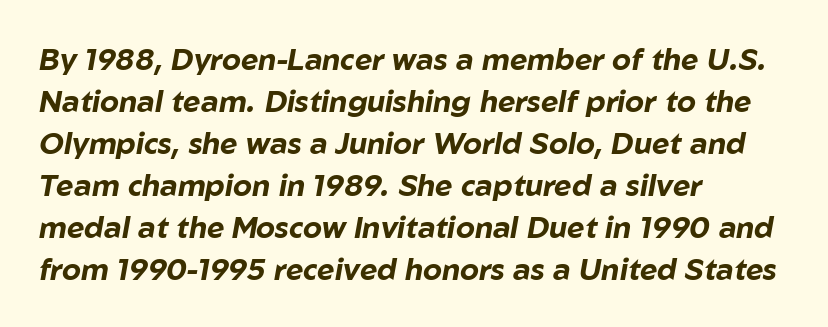
This block has exactly the height ordinary leading produces. The letterforms sit shoulder to shoulder at normal distance. Do the characters align in a grid? No, the font is proportional. When letters slant like this, we call the style italic. Stroke thickness is high; the sample reads as a true bold. A bare baseline throughout the passage.
